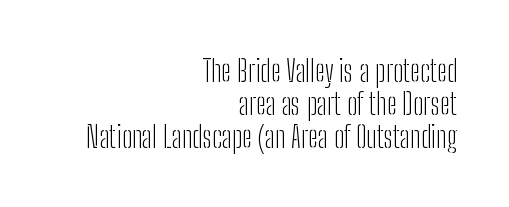
Q: Is the text bold? A: No.
Q: Is the text italic (slanted)? A: No, it is upright.
Q: Is the typeface a serif or a sans-serif typeface? A: Sans-serif.
Q: Is the text underlined? A: No.
Q: How is the paragraph aligned? A: Right-aligned.
Q: Is the spacing between letters normal or unusually wide? A: Normal.
Q: Is the spacing between lines tight, normal or loose? A: Tight.
Q: Width (condensed, normal, or wide)? A: Condensed.
Q: Stroke contrast? A: Low.
Q: x-height? A: Medium.
Q: Monospaced? A: No.
